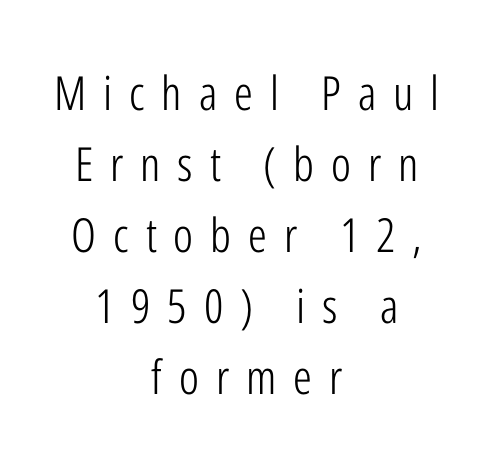
{"serif": "no", "italic": "no", "bold": "no", "weight": "light", "width": "condensed", "stroke_contrast": "low", "x_height": "medium", "monospaced": "no", "underline": "no", "align": "center", "line_spacing": "normal", "line_spacing_ratio": 1.51, "letter_spacing": "wide", "letter_spacing_em": 0.36, "glyph_px": 47}
